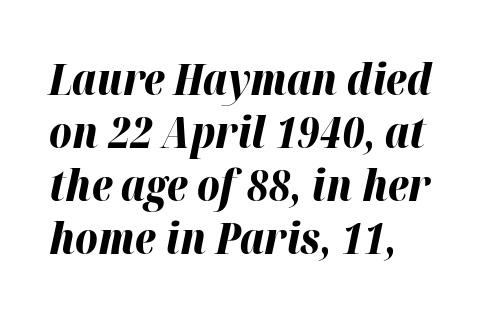
{"italic": "yes", "lean": "right", "slant_degrees": 12, "bold": "yes", "weight": "bold", "width": "normal", "stroke_contrast": "high", "x_height": "medium", "monospaced": "no", "underline": "no", "align": "left", "line_spacing_ratio": 1.23, "letter_spacing": "normal", "letter_spacing_em": 0.0, "glyph_px": 43}
